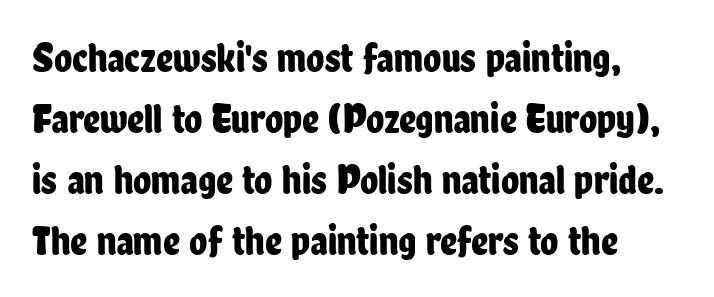
The rendering keeps characters at their native spacing. This is the regular roman posture of the typeface. One glance says typical: line gaps are just what's usual. No feet cap the strokes, marking this as sans-serif type. A clean baseline with only descenders dipping below it.
